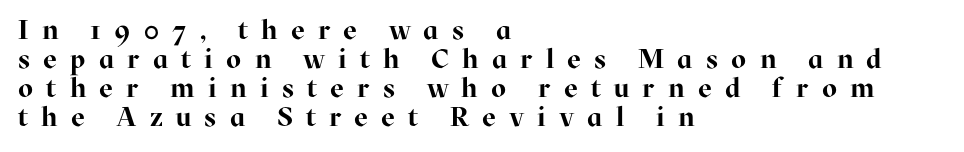
The image shows 27 px bold type, upright; set left-aligned, tight line spacing (1.08x), unusually wide letter spacing (+0.49 em), not underlined.
